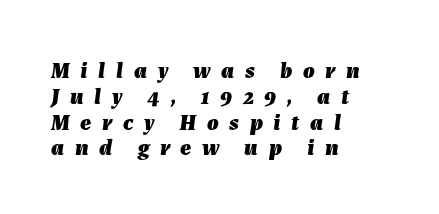
The image shows 23 px bold type, italic (leaning right); set left-aligned, tight line spacing (1.12x), unusually wide letter spacing (+0.46 em), not underlined.
